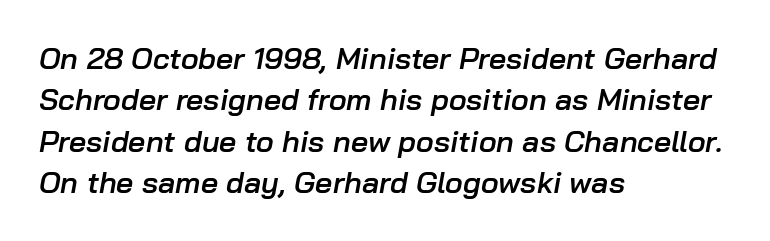
The image shows 30 px semibold type, italic (leaning right); set left-aligned, normal line spacing (1.38x), normal letter spacing, not underlined; low stroke contrast and a medium x-height.
